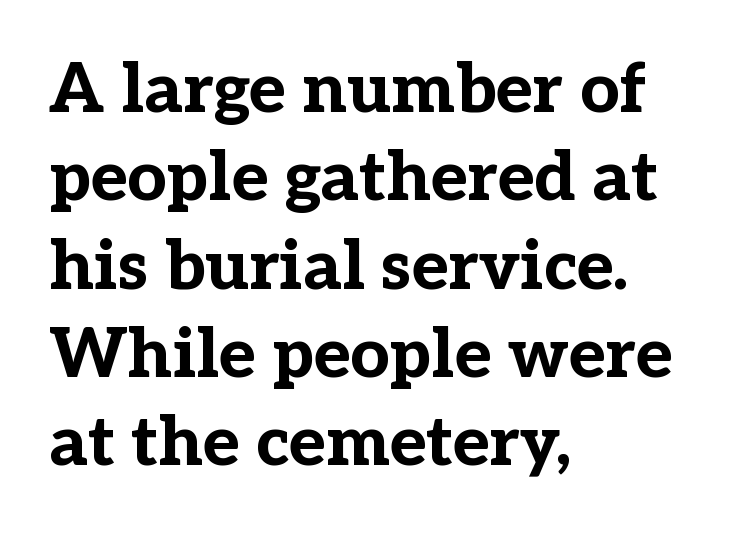
The image shows 69 px bold serif type, upright; set left-aligned, normal line spacing (1.28x), normal letter spacing, not underlined; low stroke contrast and a medium x-height.
